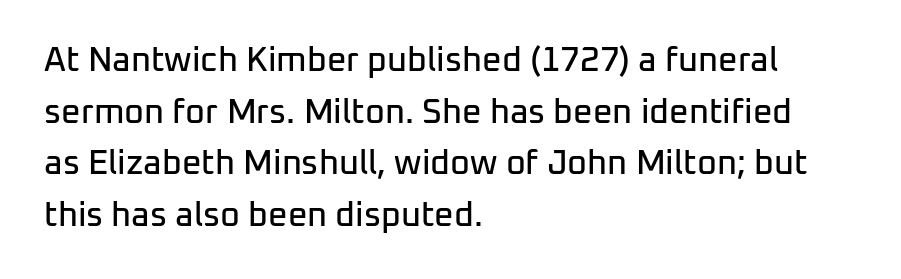
Note the varied advance widths — an 'i' is clearly narrower than an 'm'. The words here are not underlined. Students, note that the glyphs here touch the page at normal intervals. Classification — sans serif. The ragged edge is on the right, which tells us the setting is flush left.
